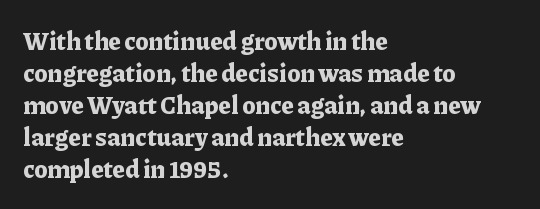
How are the letters spaced? Ordinarily, with no added tracking. Left-aligned paragraph, ragged on the right. The rows are spaced the way most documents space them. The glyphs are unaccompanied by any horizontal stroke below them. Weight check: bold — yes, fully. Ordinary non-slanted type is in use.
